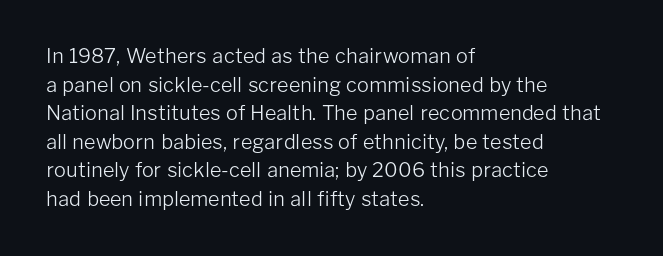
Q: Is the text bold? A: No.
Q: Is the text italic (slanted)? A: No, it is upright.
Q: Is the text underlined? A: No.
Q: How is the paragraph aligned? A: Left-aligned.
Q: Is the spacing between letters normal or unusually wide? A: Normal.
Q: Is the spacing between lines tight, normal or loose? A: Normal.
